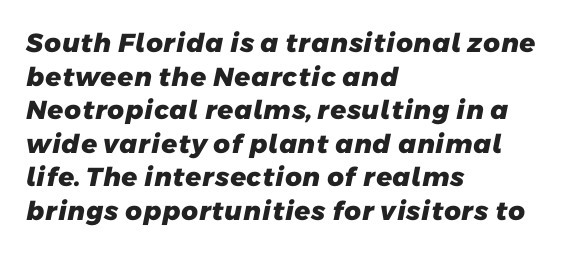
Unmarked baselines from the first word to the last. Line starts are locked; line ends wander. The characters look thick and weighty, a clear bold. Rows of type keep a routine distance in the vertical direction.
